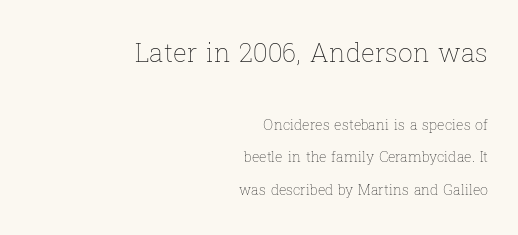
Q: Is the text bold? A: No.
Q: Is the text italic (slanted)? A: No, it is upright.
Q: Is the text underlined? A: No.
Q: How is the paragraph aligned? A: Right-aligned.
Q: Is the spacing between letters normal or unusually wide? A: Normal.
Q: Is the spacing between lines tight, normal or loose? A: Loose.
Q: Which block of text is set in a larger size, the first (top) or the second (bottom)? A: The first (top) one.
